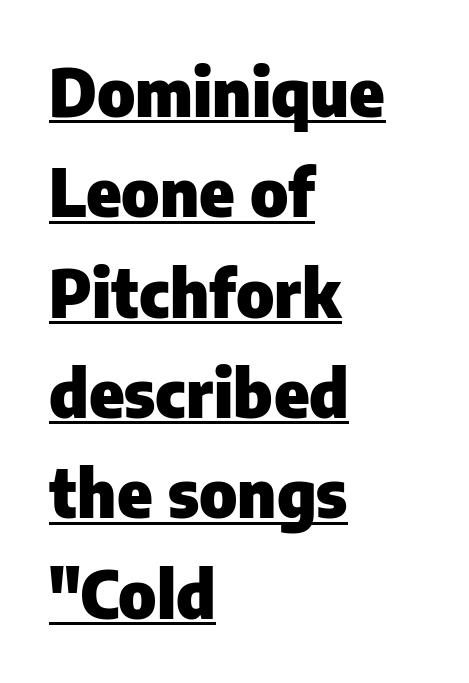
The image shows 66 px heavy sans-serif type, upright; set left-aligned, normal line spacing (1.52x), normal letter spacing, underlined; low stroke contrast and a medium x-height.
